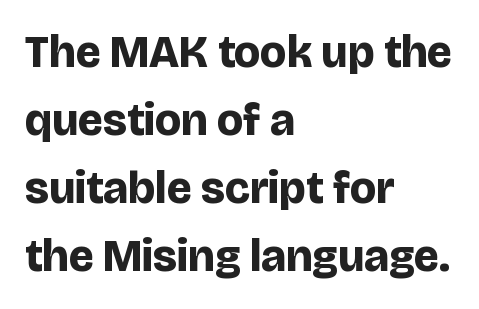
{"serif": "no", "italic": "no", "bold": "yes", "weight": "bold", "width": "normal", "stroke_contrast": "low", "x_height": "large", "monospaced": "no", "underline": "no", "align": "left", "line_spacing": "normal", "line_spacing_ratio": 1.51, "letter_spacing": "normal", "letter_spacing_em": 0.0, "glyph_px": 45}
